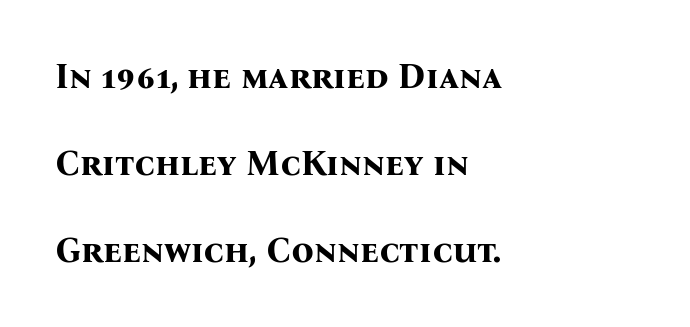
The image shows 35 px bold serif type, upright; set left-aligned, loose line spacing (2.48x), normal letter spacing, not underlined; medium stroke contrast and a medium x-height.
